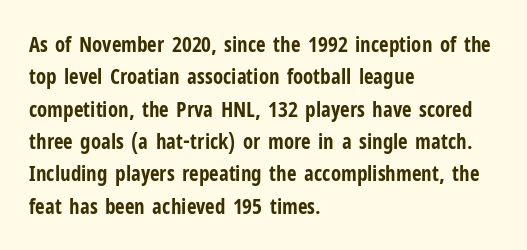
Unlike italic type, these characters show no tilt at all. Line starts are locked; line ends wander. Characters follow at the spacing the type designer built in. On the weight axis this lands at bold, roughly 700. The passage shown is not underscored anywhere.
